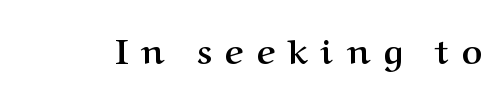
The image shows 35 px semibold serif type, upright; set unusually wide letter spacing (+0.39 em), not underlined; medium stroke contrast and a medium x-height.
